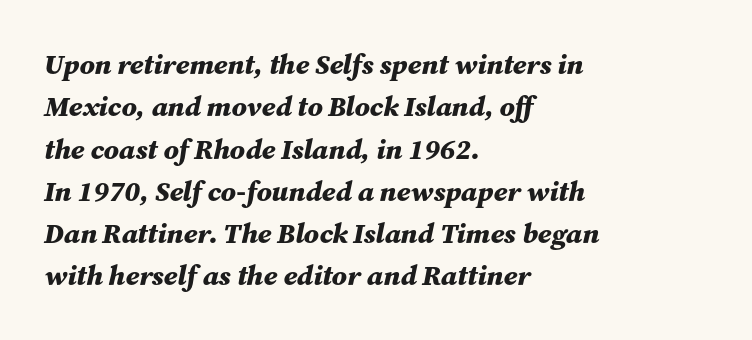
The image shows 28 px bold type, italic (leaning right); set left-aligned, normal line spacing (1.51x), normal letter spacing, not underlined; medium stroke contrast and a medium x-height.
